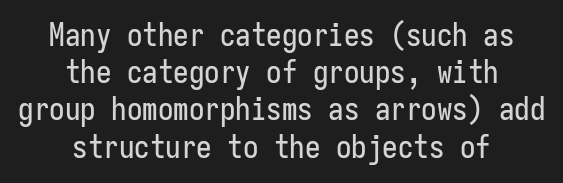
{"serif": "no", "italic": "no", "width": "condensed", "stroke_contrast": "low", "x_height": "medium", "monospaced": "yes", "underline": "no", "align": "center", "line_spacing_ratio": 1.2, "letter_spacing": "normal", "letter_spacing_em": 0.0, "glyph_px": 31}
